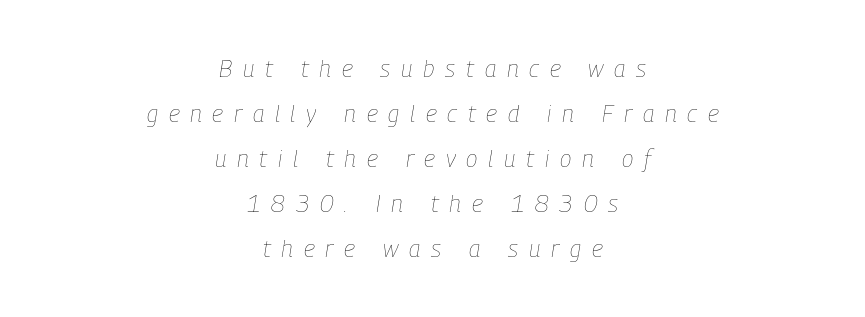
{"italic": "yes", "lean": "right", "slant_degrees": 9, "bold": "no", "underline": "no", "align": "center", "line_spacing_ratio": 1.88, "letter_spacing": "wide", "letter_spacing_em": 0.45, "glyph_px": 24}
